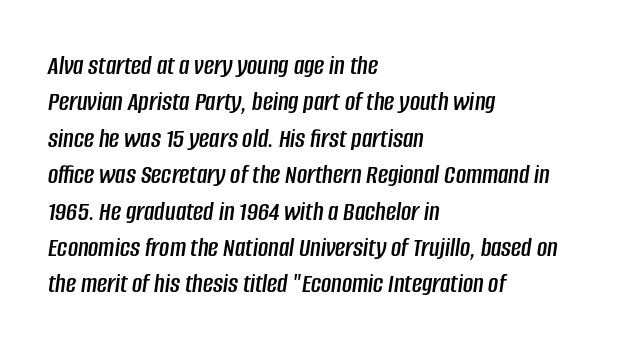
Q: Is the text italic (slanted)? A: Yes, it leans right by about 8 degrees.
Q: Is the text underlined? A: No.
Q: How is the paragraph aligned? A: Left-aligned.
Q: Is the spacing between letters normal or unusually wide? A: Normal.
Q: Is the spacing between lines tight, normal or loose? A: Normal.
Q: Width (condensed, normal, or wide)? A: Condensed.
Q: Stroke contrast? A: Low.
Q: x-height? A: Large.
Q: Monospaced? A: No.
